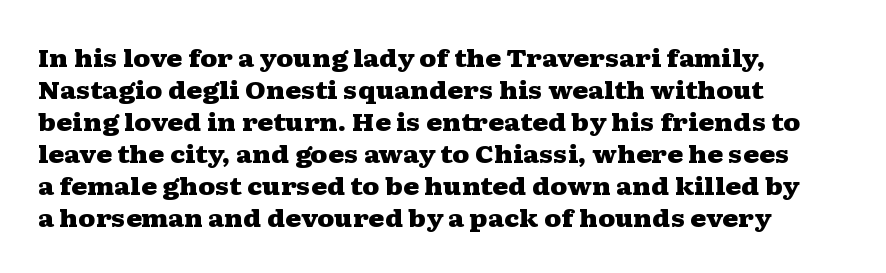
Q: Is the text bold? A: Yes.
Q: Is the text italic (slanted)? A: No, it is upright.
Q: Is the text underlined? A: No.
Q: How is the paragraph aligned? A: Left-aligned.
Q: Is the spacing between letters normal or unusually wide? A: Normal.
Q: Is the spacing between lines tight, normal or loose? A: Normal.
